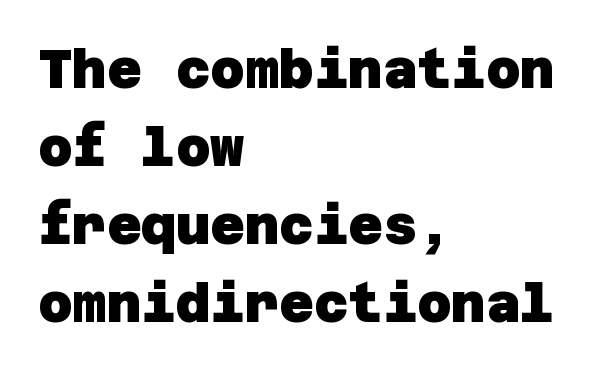
The image shows 53 px heavy sans-serif type; set left-aligned, normal line spacing (1.47x), normal letter spacing, not underlined; low stroke contrast and a large x-height.
